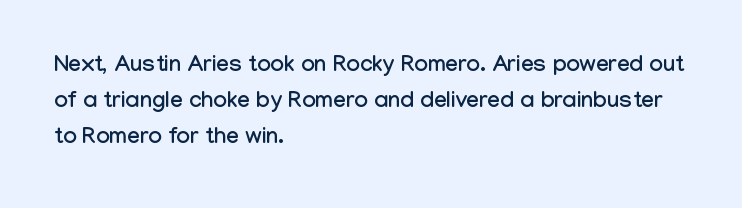
{"italic": "no", "underline": "no", "align": "left", "line_spacing": "normal", "line_spacing_ratio": 1.56, "letter_spacing": "normal", "letter_spacing_em": 0.0, "glyph_px": 23}
